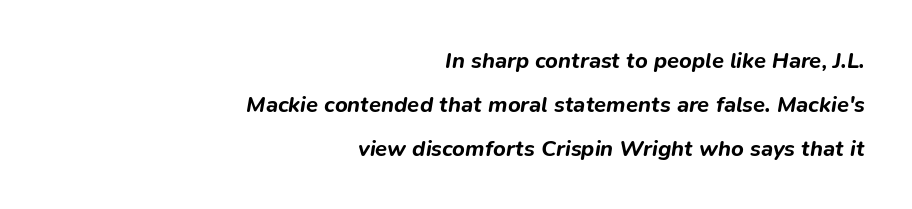
Q: Is the text bold? A: Yes.
Q: Is the text italic (slanted)? A: Yes, it leans right by about 9 degrees.
Q: Is the text underlined? A: No.
Q: How is the paragraph aligned? A: Right-aligned.
Q: Is the spacing between letters normal or unusually wide? A: Normal.
Q: Is the spacing between lines tight, normal or loose? A: Loose.
